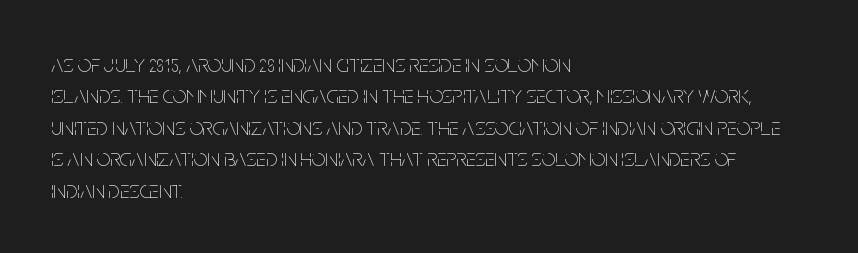
{"italic": "no", "bold": "no", "underline": "no", "align": "left", "line_spacing": "normal", "line_spacing_ratio": 1.31, "letter_spacing": "normal", "letter_spacing_em": 0.0, "glyph_px": 24}
